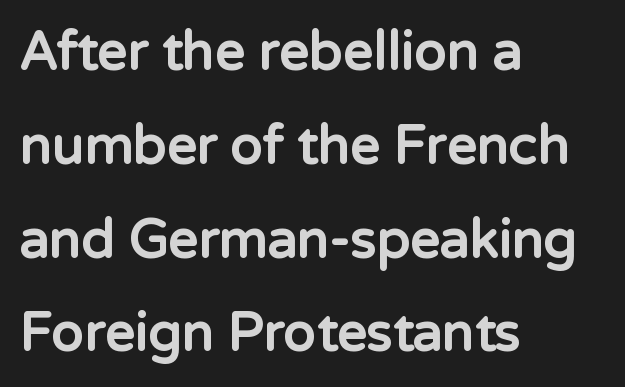
These lines stack with their left ends in a neat column. The passage shown is not underscored anywhere. Is this a fixed-width face? No — the glyphs have proportional, varying widths. You could call the tracking neutral — neither tight nor loose. Regarding serifs, this sample does without them.
